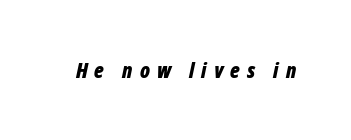
The image shows 21 px bold type, italic (leaning right); set unusually wide letter spacing (+0.34 em), not underlined.
